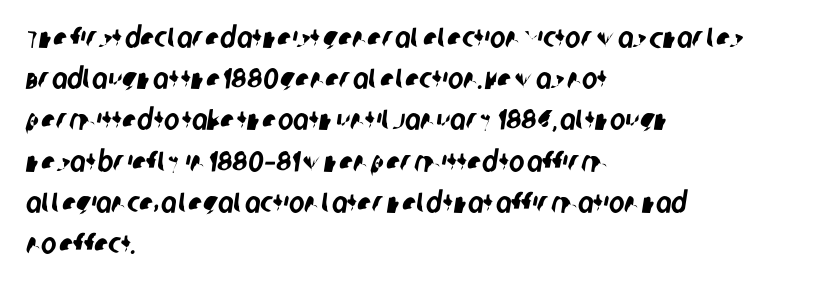
Think of a printed novel: that variable character pitch is what you see here. Examine the stroke ends and you'll find no serifs. The tracking reads as untouched default to a designer's eye. The foot of each line stays bare and open. This block has exactly the height ordinary leading produces. Is the block centered? No — it sits flush against the left margin.
